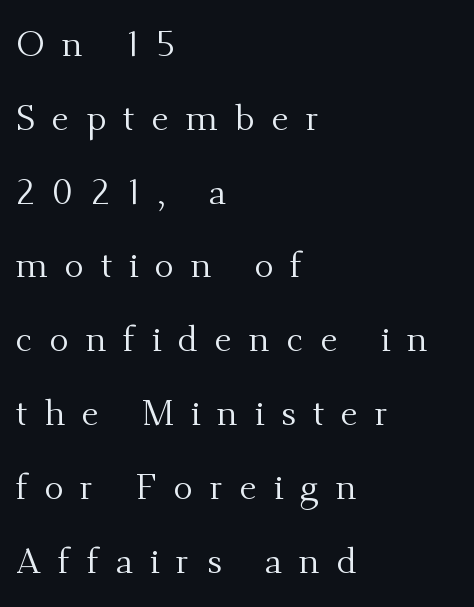
Q: Is the text bold? A: No.
Q: Is the text italic (slanted)? A: No, it is upright.
Q: Is the typeface a serif or a sans-serif typeface? A: Serif.
Q: Is the text underlined? A: No.
Q: How is the paragraph aligned? A: Left-aligned.
Q: Is the spacing between letters normal or unusually wide? A: Unusually wide.
Q: Is the spacing between lines tight, normal or loose? A: Loose.
Q: Width (condensed, normal, or wide)? A: Normal.
Q: Stroke contrast? A: Medium.
Q: x-height? A: Small.
Q: Monospaced? A: No.
